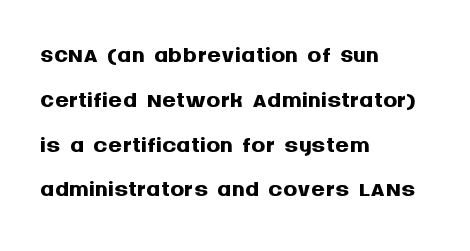
{"serif": "no", "italic": "no", "bold": "yes", "weight": "semibold", "width": "normal", "stroke_contrast": "medium", "x_height": "large", "monospaced": "no", "underline": "no", "align": "left", "line_spacing": "normal", "line_spacing_ratio": 1.28, "letter_spacing": "normal", "letter_spacing_em": 0.0, "glyph_px": 35}
